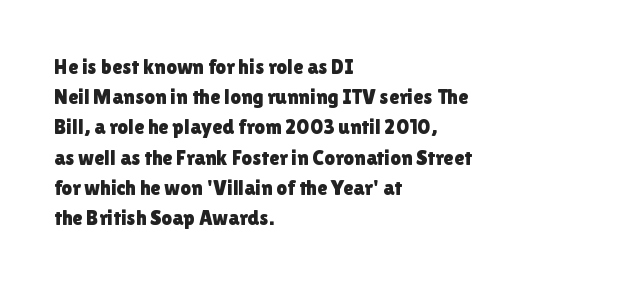
{"italic": "no", "underline": "no", "align": "left", "line_spacing": "normal", "line_spacing_ratio": 1.44, "letter_spacing": "normal", "letter_spacing_em": 0.0, "glyph_px": 21}
